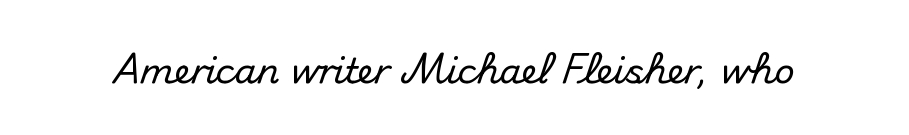
{"serif": "no", "width": "normal", "stroke_contrast": "medium", "x_height": "small", "monospaced": "no", "underline": "no", "letter_spacing": "normal", "letter_spacing_em": 0.0, "glyph_px": 35}
